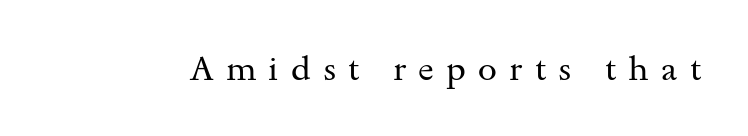
The image shows 34 px regular-weight, wide serif type, upright; set unusually wide letter spacing (+0.36 em), not underlined; medium stroke contrast and a small x-height.
